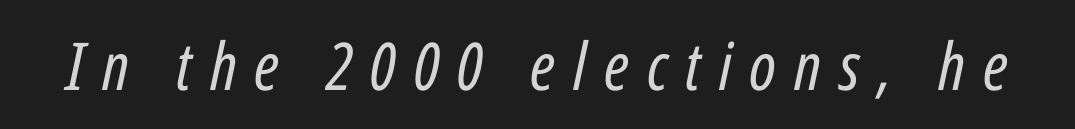
Q: Is the text bold? A: No.
Q: Is the text italic (slanted)? A: Yes, it leans right by about 12 degrees.
Q: Is the text underlined? A: No.
Q: Is the spacing between letters normal or unusually wide? A: Unusually wide.
Q: Width (condensed, normal, or wide)? A: Condensed.
Q: Stroke contrast? A: Low.
Q: x-height? A: Medium.
Q: Monospaced? A: No.
